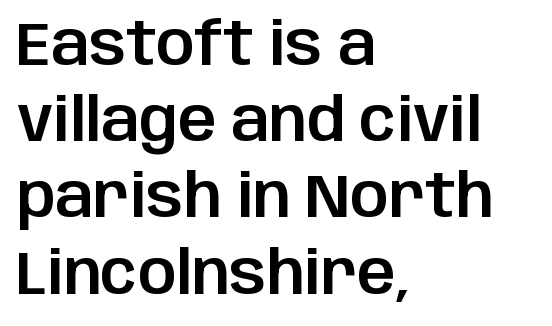
Q: Is the text italic (slanted)? A: No, it is upright.
Q: Is the typeface a serif or a sans-serif typeface? A: Sans-serif.
Q: Is the text underlined? A: No.
Q: How is the paragraph aligned? A: Left-aligned.
Q: Is the spacing between letters normal or unusually wide? A: Normal.
Q: Is the spacing between lines tight, normal or loose? A: Normal.
Q: Width (condensed, normal, or wide)? A: Normal.
Q: Stroke contrast? A: Low.
Q: x-height? A: Large.
Q: Monospaced? A: No.
